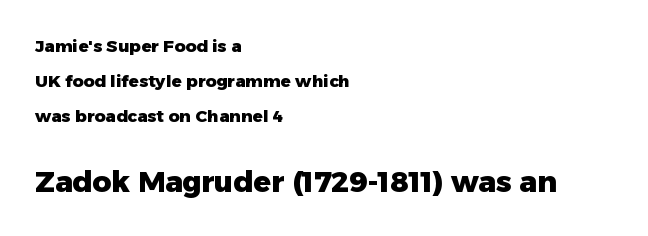
Q: Is the text bold? A: Yes.
Q: Is the text italic (slanted)? A: No, it is upright.
Q: Is the typeface a serif or a sans-serif typeface? A: Sans-serif.
Q: Is the text underlined? A: No.
Q: How is the paragraph aligned? A: Left-aligned.
Q: Is the spacing between letters normal or unusually wide? A: Normal.
Q: Is the spacing between lines tight, normal or loose? A: Loose.
Q: Which block of text is set in a larger size, the first (top) or the second (bottom)? A: The second (bottom) one.
Q: Width (condensed, normal, or wide)? A: Normal.
Q: Stroke contrast? A: Low.
Q: x-height? A: Medium.
Q: Monospaced? A: No.
